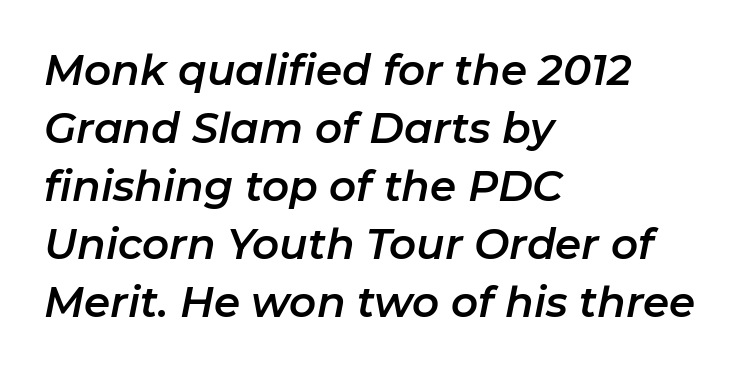
Regarding leading, the lines here are spaced in the standard way. These lines are rendered in a variable-pitch font. Standard letterfit; no display-style spreading of the glyphs. Alignment: flush left. The strip under each line holds only bare page. A typesetter would mark this as italic.
